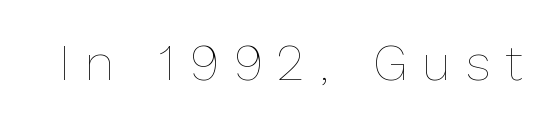
The image shows 50 px thin type, upright; set unusually wide letter spacing (+0.31 em), not underlined; low stroke contrast and a medium x-height.
